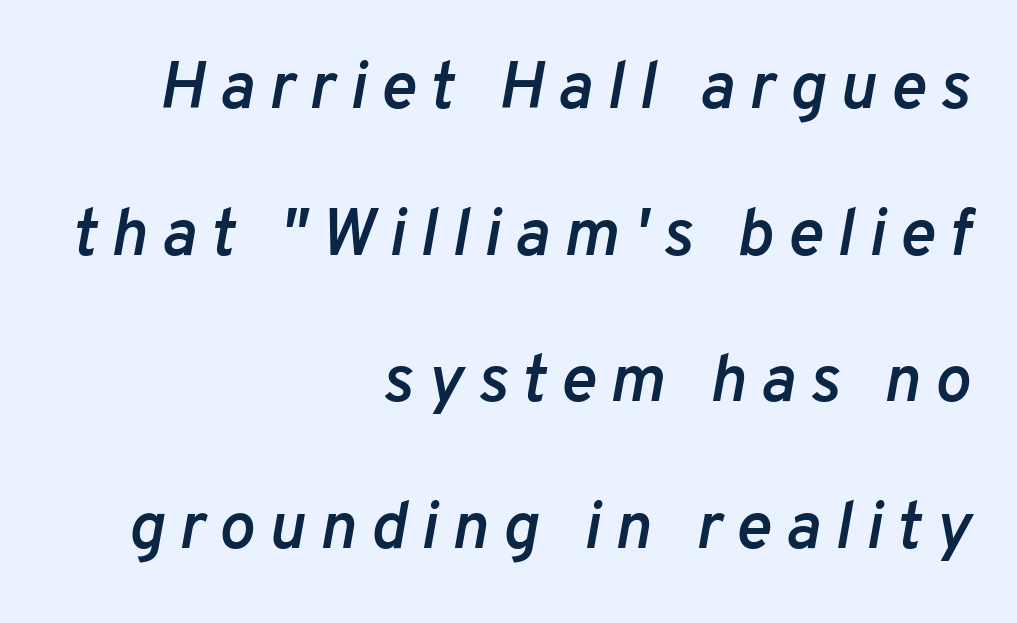
{"italic": "yes", "lean": "right", "slant_degrees": 10, "bold": "semi", "weight": "semibold", "width": "normal", "stroke_contrast": "low", "x_height": "medium", "monospaced": "no", "underline": "no", "align": "right", "line_spacing": "loose", "line_spacing_ratio": 2.19, "letter_spacing": "wide", "letter_spacing_em": 0.21, "glyph_px": 67}
